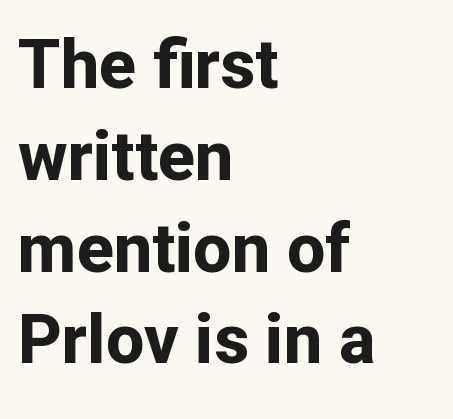
Compared with typical body copy, the letter spacing here is the same. Varying glyph widths throughout — classic text-font behaviour. Has an underline been added? It has not. In CSS terms this would be text-align: left. The type sits square on the baseline with zero lean. Observe the absence of serifs on each vertical stroke in this sample.
